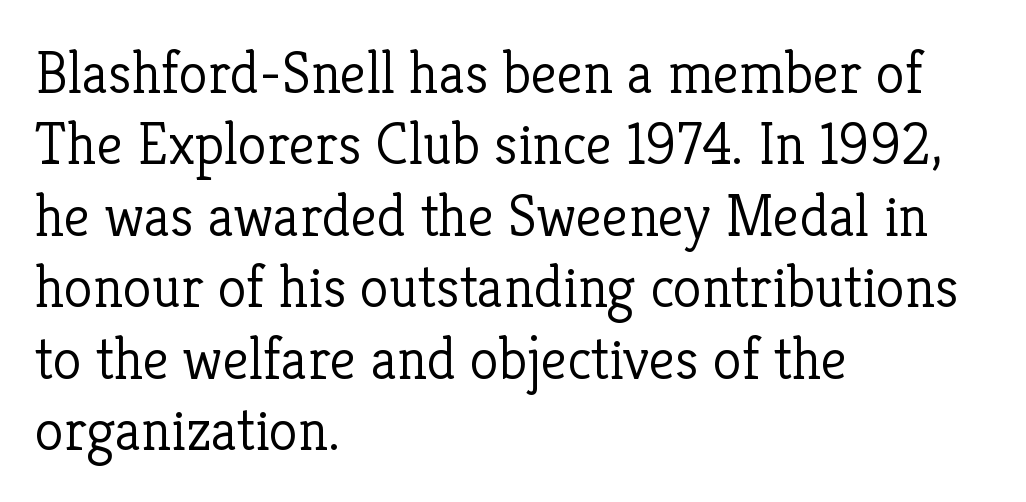
Q: Is the text bold? A: No.
Q: Is the text italic (slanted)? A: No, it is upright.
Q: Is the typeface a serif or a sans-serif typeface? A: Serif.
Q: Is the text underlined? A: No.
Q: How is the paragraph aligned? A: Left-aligned.
Q: Is the spacing between letters normal or unusually wide? A: Normal.
Q: Width (condensed, normal, or wide)? A: Normal.
Q: Stroke contrast? A: Low.
Q: x-height? A: Medium.
Q: Monospaced? A: No.
